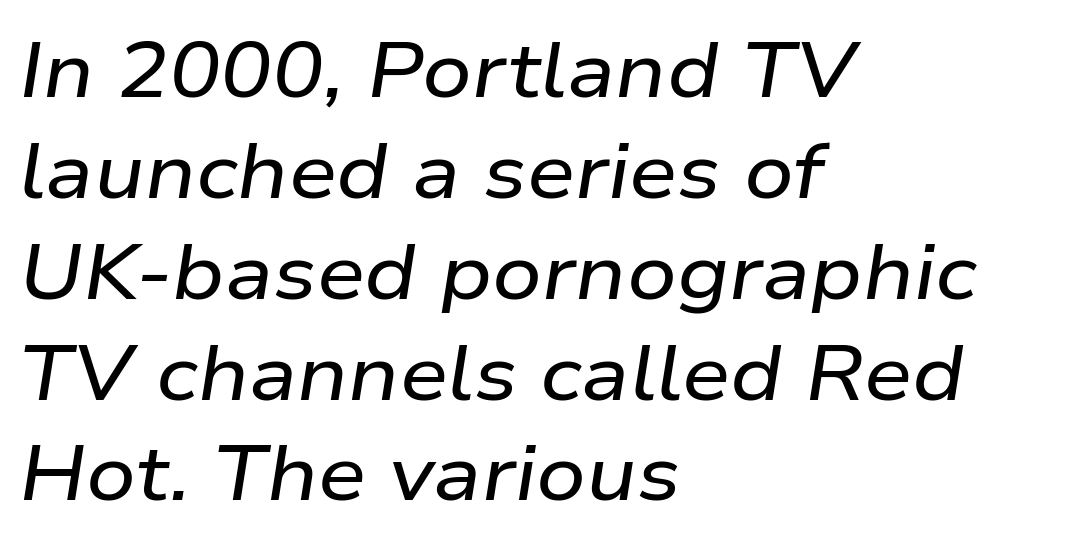
Students, note that the glyphs here touch the page at normal intervals. Which margin do the lines hug? The left one — the right edge is uneven. Style check: oblique. A typesetter would call this proportional, since set widths differ per character. Is there much room between lines? A standard amount, neither cramped nor airy. Any mark beneath the type? The region is blank.
